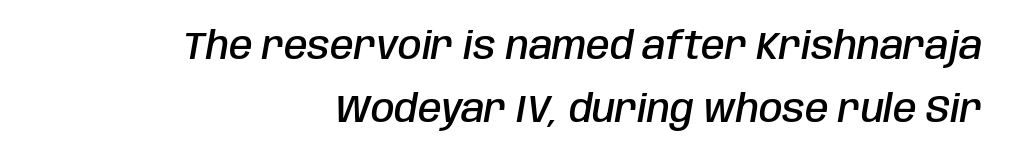
Q: Is the text bold? A: Semi-bold.
Q: Is the text italic (slanted)? A: Yes, it leans right by about 10 degrees.
Q: Is the text underlined? A: No.
Q: How is the paragraph aligned? A: Right-aligned.
Q: Is the spacing between letters normal or unusually wide? A: Normal.
Q: Is the spacing between lines tight, normal or loose? A: Normal.
Q: Width (condensed, normal, or wide)? A: Condensed.
Q: Stroke contrast? A: Low.
Q: x-height? A: Large.
Q: Monospaced? A: No.
